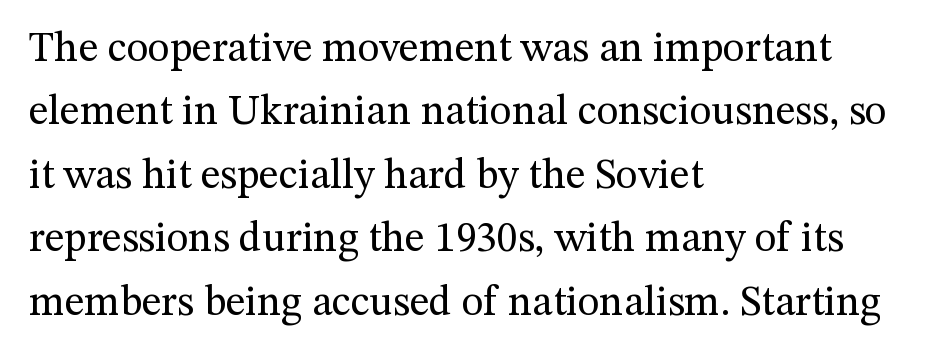
The image shows 42 px regular-weight serif type, upright; set left-aligned, normal line spacing (1.51x), normal letter spacing, not underlined; medium stroke contrast and a medium x-height.
